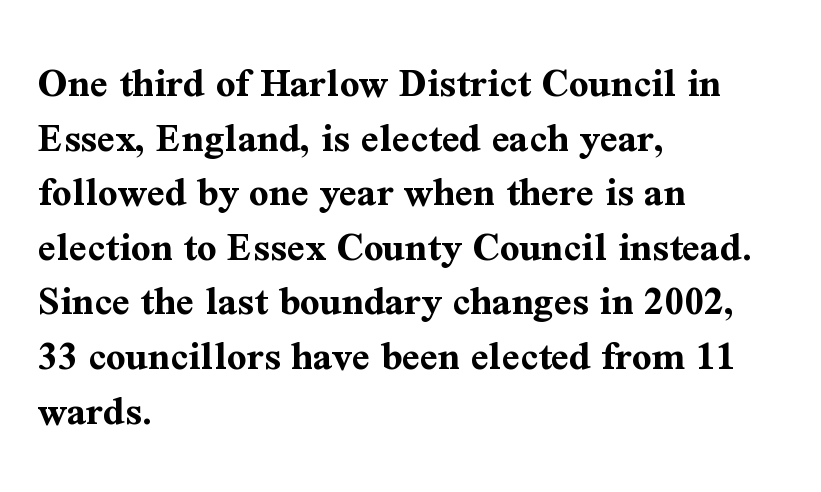
The image shows 43 px bold serif type, upright; set left-aligned, normal line spacing (1.27x), normal letter spacing, not underlined; medium stroke contrast and a medium x-height.
